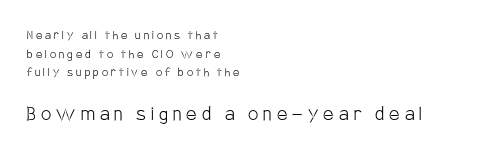
{"italic": "no", "bold": "no", "underline": "no", "align": "left", "line_spacing": "normal", "line_spacing_ratio": 1.33, "letter_spacing": "wide", "letter_spacing_em": 0.22, "larger_block": "second", "size_ratio": 1.64, "glyph_px": 23}
